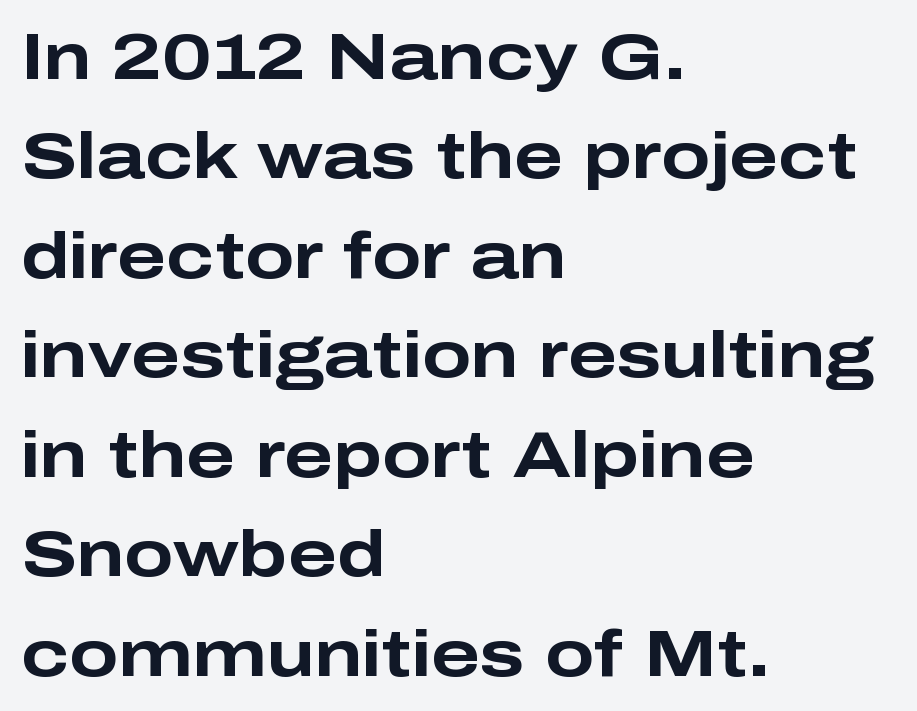
Q: Is the text bold? A: Yes.
Q: Is the text italic (slanted)? A: No, it is upright.
Q: Is the typeface a serif or a sans-serif typeface? A: Sans-serif.
Q: Is the text underlined? A: No.
Q: How is the paragraph aligned? A: Left-aligned.
Q: Is the spacing between letters normal or unusually wide? A: Normal.
Q: Is the spacing between lines tight, normal or loose? A: Normal.
Q: Width (condensed, normal, or wide)? A: Wide.
Q: Stroke contrast? A: Low.
Q: x-height? A: Medium.
Q: Monospaced? A: No.
